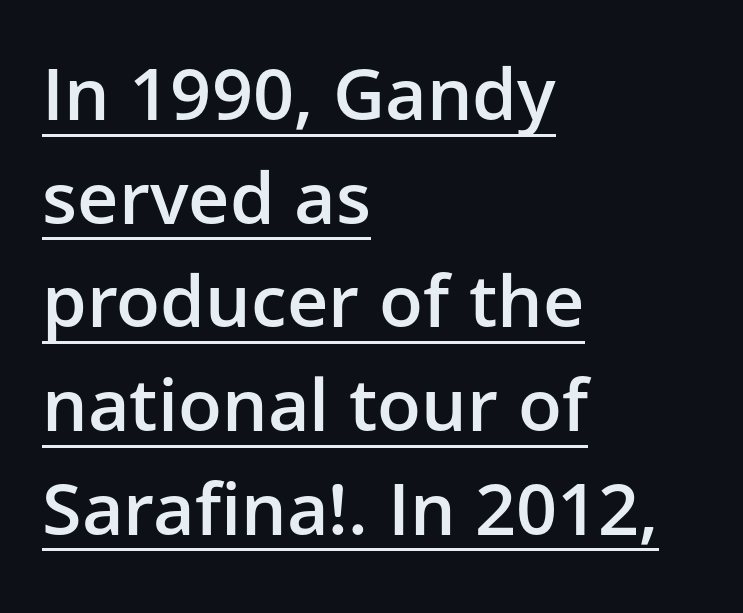
Emphasis is given by a line drawn under the lettering. The lettering holds an erect, upright posture throughout. The passage shown has conventional tracking throughout. How heavy is the stroke? Medium-heavy — a semibold, shy of bold.
